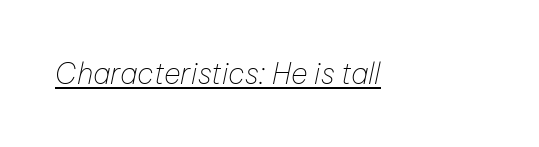
{"italic": "yes", "lean": "right", "slant_degrees": 12, "bold": "no", "weight": "thin", "width": "normal", "stroke_contrast": "low", "x_height": "medium", "monospaced": "no", "underline": "yes", "letter_spacing": "normal", "letter_spacing_em": 0.0, "glyph_px": 29}
